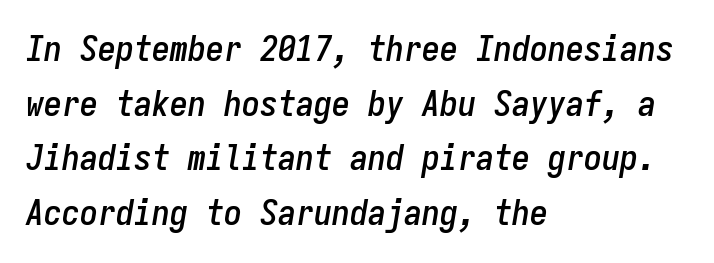
Casual observation: everything's shoved over to the left. There is no visible air inserted between adjacent glyphs. Looking at the ascenders, they clearly lean. This rendering features lettering with no underline. The face used here is monospaced, like something from a code editor. Students, observe: this is what conventionally led text looks like.
